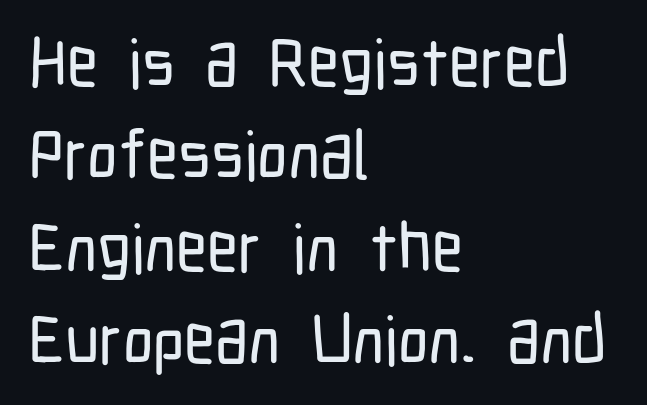
The image shows 68 px condensed sans-serif type, upright; set left-aligned, normal line spacing (1.36x), normal letter spacing, not underlined; low stroke contrast and a medium x-height.
